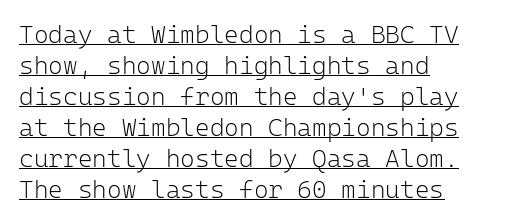
The image shows 25 px text type, upright; set left-aligned, line spacing 1.24x, normal letter spacing, underlined.
